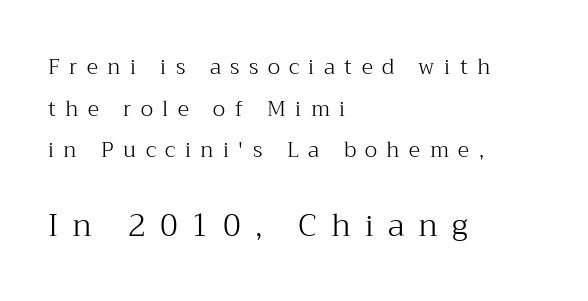
Q: Is the text bold? A: No.
Q: Is the text italic (slanted)? A: No, it is upright.
Q: Is the typeface a serif or a sans-serif typeface? A: Serif.
Q: Is the text underlined? A: No.
Q: How is the paragraph aligned? A: Left-aligned.
Q: Is the spacing between letters normal or unusually wide? A: Unusually wide.
Q: Is the spacing between lines tight, normal or loose? A: Loose.
Q: Which block of text is set in a larger size, the first (top) or the second (bottom)? A: The second (bottom) one.
Q: Width (condensed, normal, or wide)? A: Normal.
Q: Stroke contrast? A: Medium.
Q: x-height? A: Medium.
Q: Monospaced? A: No.
